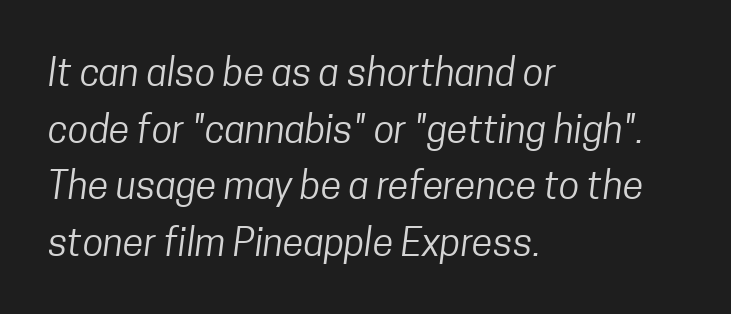
Q: Is the text bold? A: No.
Q: Is the typeface a serif or a sans-serif typeface? A: Sans-serif.
Q: Is the text underlined? A: No.
Q: How is the paragraph aligned? A: Left-aligned.
Q: Is the spacing between letters normal or unusually wide? A: Normal.
Q: Is the spacing between lines tight, normal or loose? A: Normal.
Q: Width (condensed, normal, or wide)? A: Condensed.
Q: Stroke contrast? A: Low.
Q: x-height? A: Medium.
Q: Monospaced? A: No.
